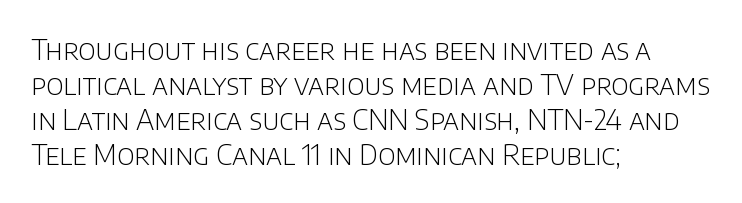
No word sits above an underline. Varying glyph widths throughout — classic text-font behaviour. The rendering uses a moderate line-height, typical for paragraphs. Every stem runs plumb, perpendicular to the baseline. Every row of glyphs begins at an identical x-position on the left.
